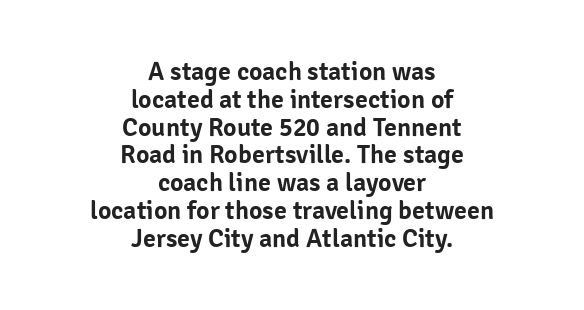
Q: Is the text italic (slanted)? A: No, it is upright.
Q: Is the text underlined? A: No.
Q: How is the paragraph aligned? A: Centered.
Q: Is the spacing between letters normal or unusually wide? A: Normal.
Q: Is the spacing between lines tight, normal or loose? A: Tight.
